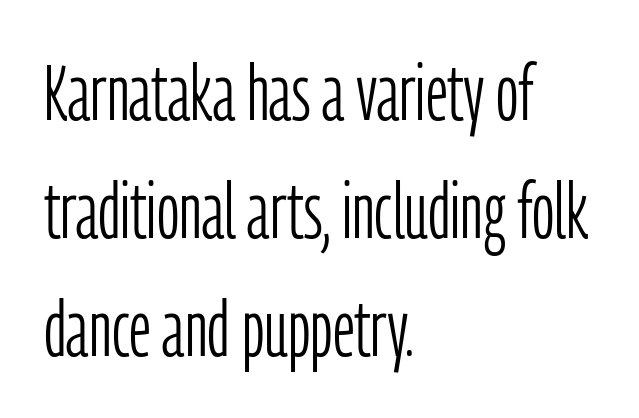
The image shows 78 px light, condensed sans-serif type, upright; set left-aligned, normal line spacing (1.51x), normal letter spacing, not underlined; low stroke contrast and a medium x-height.
